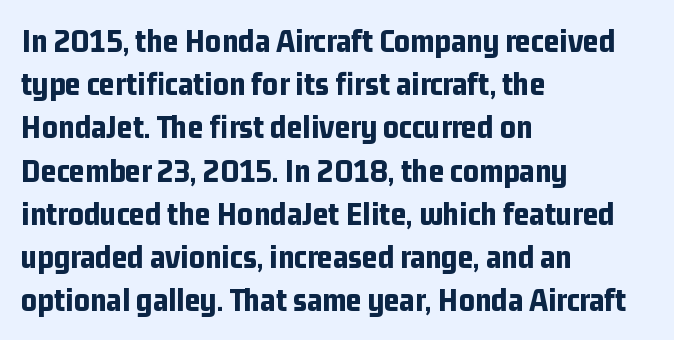
{"serif": "no", "italic": "no", "bold": "yes", "weight": "bold", "width": "condensed", "stroke_contrast": "low", "x_height": "medium", "monospaced": "no", "underline": "no", "align": "left", "line_spacing": "normal", "line_spacing_ratio": 1.27, "letter_spacing": "normal", "letter_spacing_em": 0.0, "glyph_px": 34}
